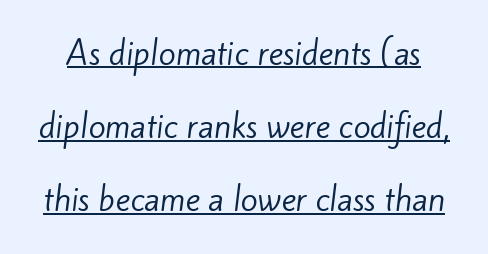
Q: Is the text bold? A: No.
Q: Is the typeface a serif or a sans-serif typeface? A: Sans-serif.
Q: Is the text underlined? A: Yes.
Q: Is the spacing between letters normal or unusually wide? A: Normal.
Q: Is the spacing between lines tight, normal or loose? A: Loose.
Q: Width (condensed, normal, or wide)? A: Normal.
Q: Stroke contrast? A: Low.
Q: x-height? A: Small.
Q: Monospaced? A: No.
